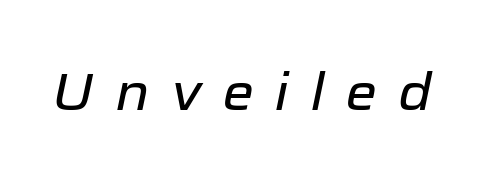
The image shows 51 px text type, italic (leaning right); set unusually wide letter spacing (+0.41 em), not underlined; low stroke contrast and a medium x-height.
